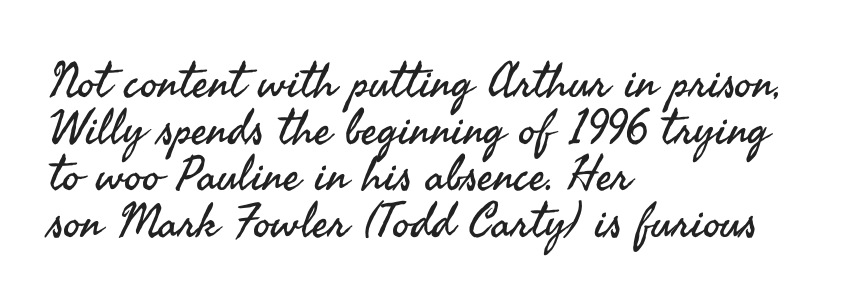
Between one letter and the next there's only the usual sliver of space. The font family rendered here belongs to the sans-serif group. Rule under the text: the space is simply empty. If you measured baseline to baseline, you'd find a short distance.
